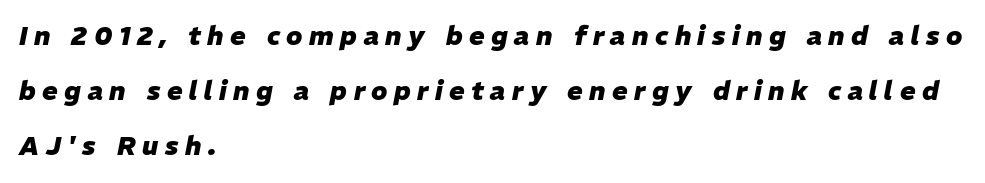
A typesetter would call this heavily tracked-out type. Letters rest on an invisible, unmarked baseline. Where is the straight margin? On the left. The lettering tilts uniformly, giving the passage an italic look.
